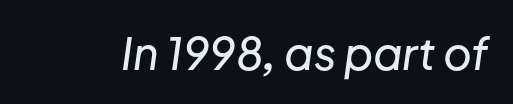
The image shows 44 px text type, italic (leaning right); set normal letter spacing, not underlined; low stroke contrast and a medium x-height.
